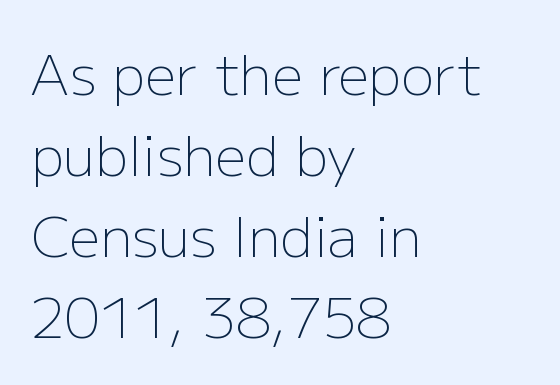
{"serif": "no", "italic": "no", "bold": "no", "weight": "light", "width": "normal", "stroke_contrast": "low", "x_height": "medium", "monospaced": "no", "underline": "no", "align": "left", "line_spacing": "normal", "line_spacing_ratio": 1.47, "letter_spacing": "normal", "letter_spacing_em": 0.0, "glyph_px": 55}
